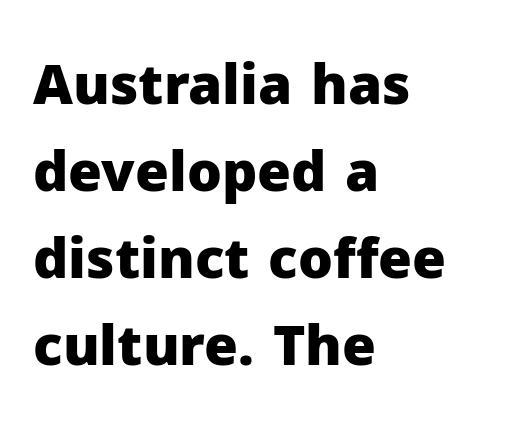
The strip under each line holds only bare page. The typesetter chose a ragged-right arrangement here. This sample uses plain, unmodified letter spacing. One glance says typical: line gaps are just what's usual.
